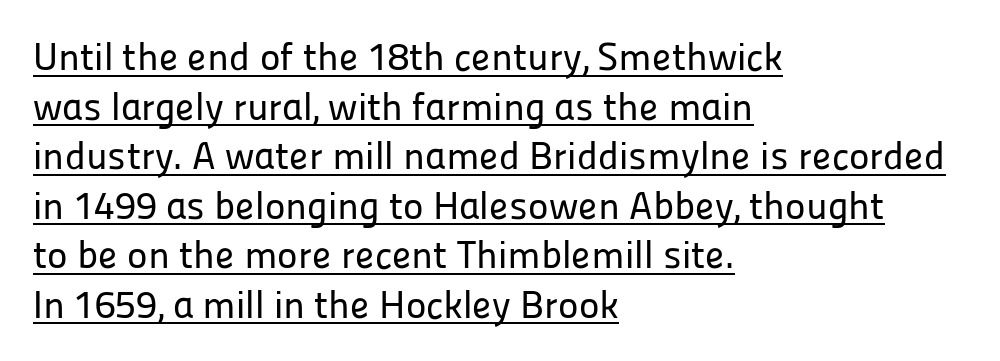
The image shows 39 px sans-serif type, upright; set left-aligned, normal line spacing (1.27x), normal letter spacing, underlined; low stroke contrast and a medium x-height.
